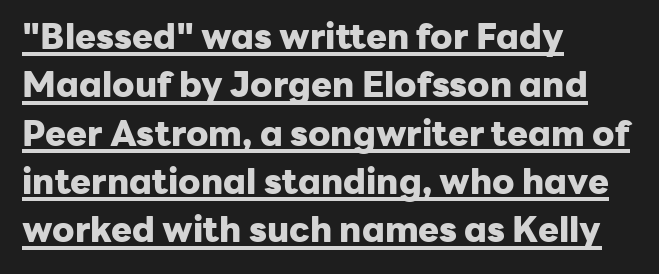
{"serif": "no", "italic": "no", "bold": "yes", "weight": "heavy", "width": "normal", "stroke_contrast": "low", "x_height": "medium", "monospaced": "no", "underline": "yes", "align": "left", "line_spacing": "normal", "line_spacing_ratio": 1.38, "letter_spacing": "normal", "letter_spacing_em": 0.0, "glyph_px": 35}
